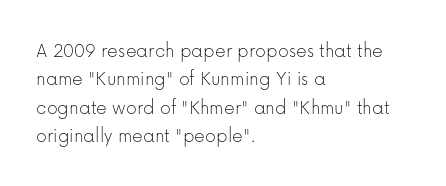
Evenly set lines give the paragraph a standard silhouette. Students, note that the glyphs here touch the page at normal intervals. In terms of posture, this sample is upright. Typeset ragged right — the left edge is the straight one.
